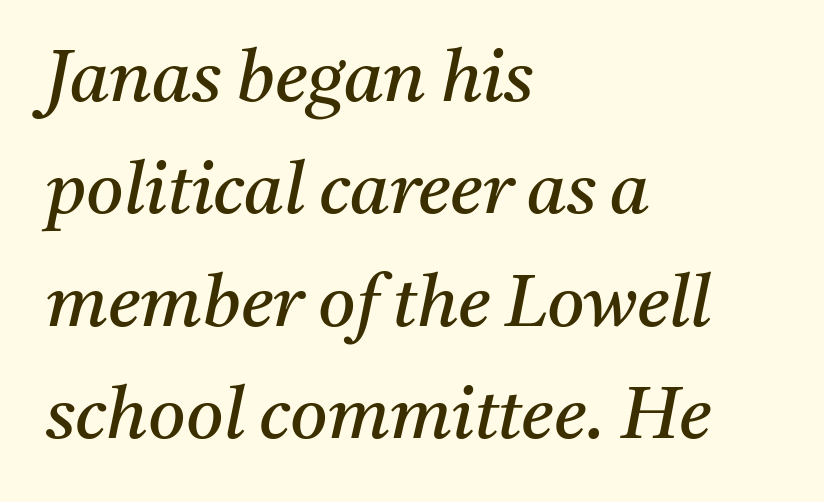
{"serif": "yes", "italic": "yes", "lean": "right", "slant_degrees": 11, "bold": "no", "weight": "regular", "width": "normal", "stroke_contrast": "medium", "x_height": "medium", "monospaced": "no", "underline": "no", "align": "left", "line_spacing": "normal", "line_spacing_ratio": 1.56, "letter_spacing": "normal", "letter_spacing_em": 0.0, "glyph_px": 72}
